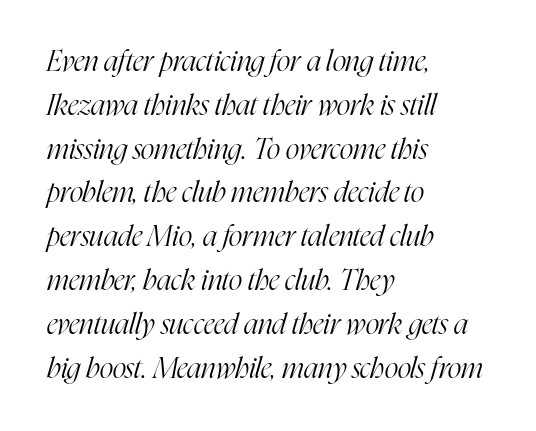
Q: Is the text bold? A: No.
Q: Is the text italic (slanted)? A: Yes, it leans right by about 16 degrees.
Q: Is the typeface a serif or a sans-serif typeface? A: Serif.
Q: Is the text underlined? A: No.
Q: How is the paragraph aligned? A: Left-aligned.
Q: Is the spacing between letters normal or unusually wide? A: Normal.
Q: Is the spacing between lines tight, normal or loose? A: Normal.
Q: Width (condensed, normal, or wide)? A: Condensed.
Q: Stroke contrast? A: High.
Q: x-height? A: Medium.
Q: Monospaced? A: No.
